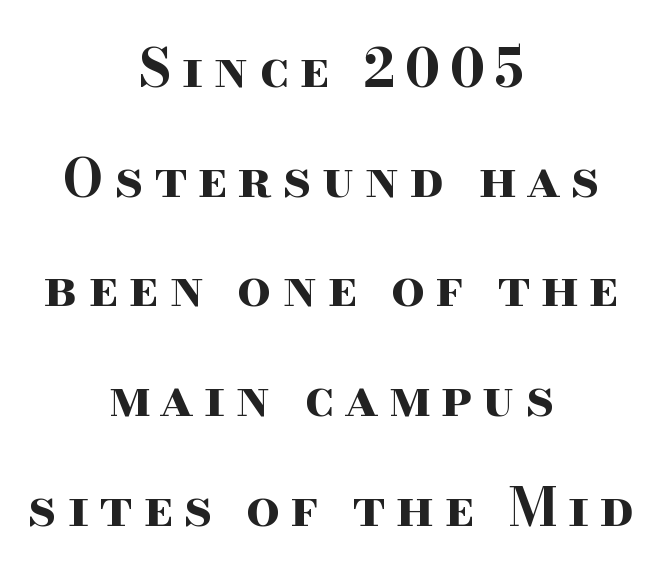
Q: Is the text bold? A: Yes.
Q: Is the text italic (slanted)? A: No, it is upright.
Q: Is the typeface a serif or a sans-serif typeface? A: Serif.
Q: Is the text underlined? A: No.
Q: How is the paragraph aligned? A: Centered.
Q: Is the spacing between lines tight, normal or loose? A: Loose.
Q: Width (condensed, normal, or wide)? A: Wide.
Q: Stroke contrast? A: High.
Q: x-height? A: Small.
Q: Monospaced? A: No.
